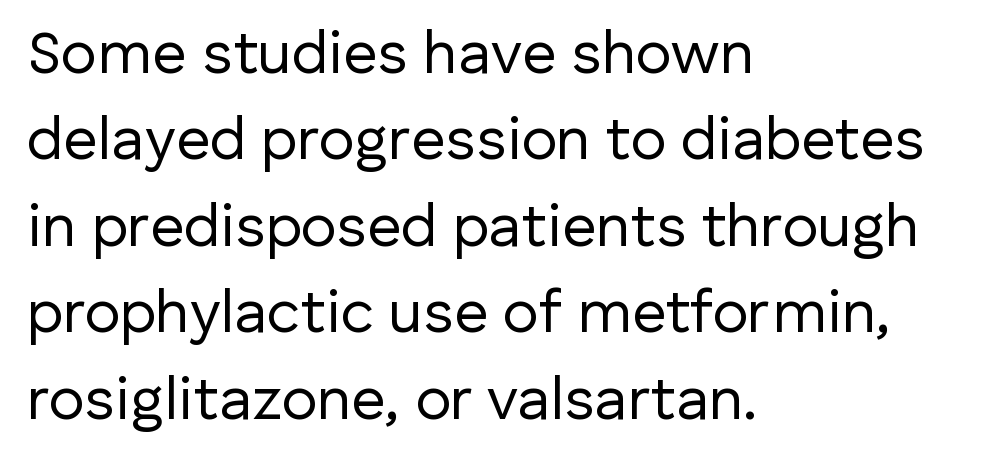
The passage shown is not bold in any degree. I'd call this a sans setting — the letters go barefoot. Notice how descenders clear the ascenders below comfortably — that's standard leading. Line starts are locked; line ends wander. The face used here is rendered with its standard letterfit.
